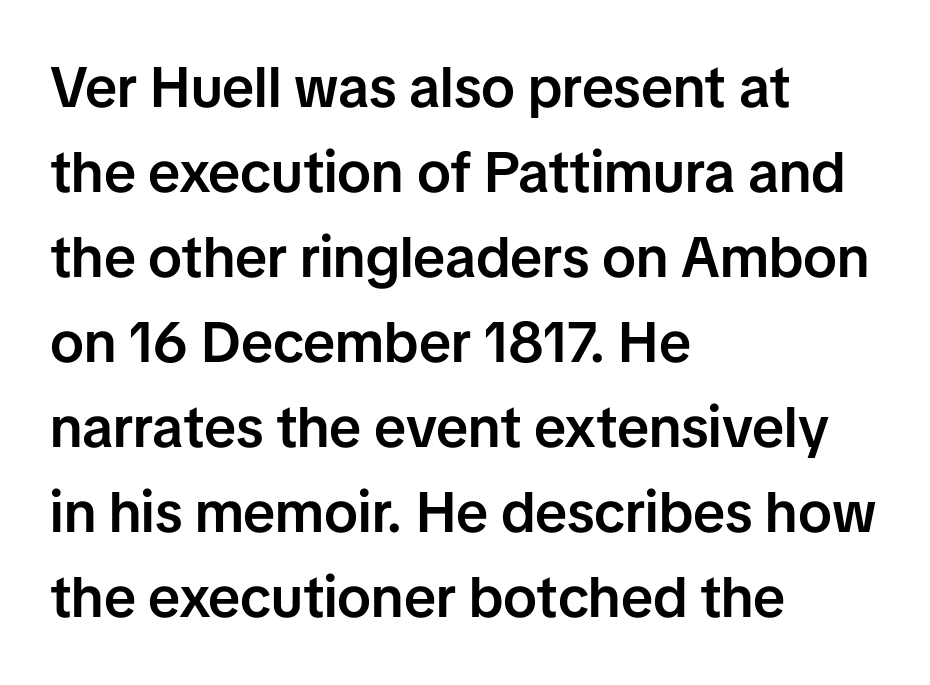
{"serif": "no", "italic": "no", "bold": "semi", "weight": "semibold", "width": "normal", "stroke_contrast": "low", "x_height": "medium", "monospaced": "no", "underline": "no", "align": "left", "line_spacing": "normal", "line_spacing_ratio": 1.49, "letter_spacing": "normal", "letter_spacing_em": 0.0, "glyph_px": 57}
